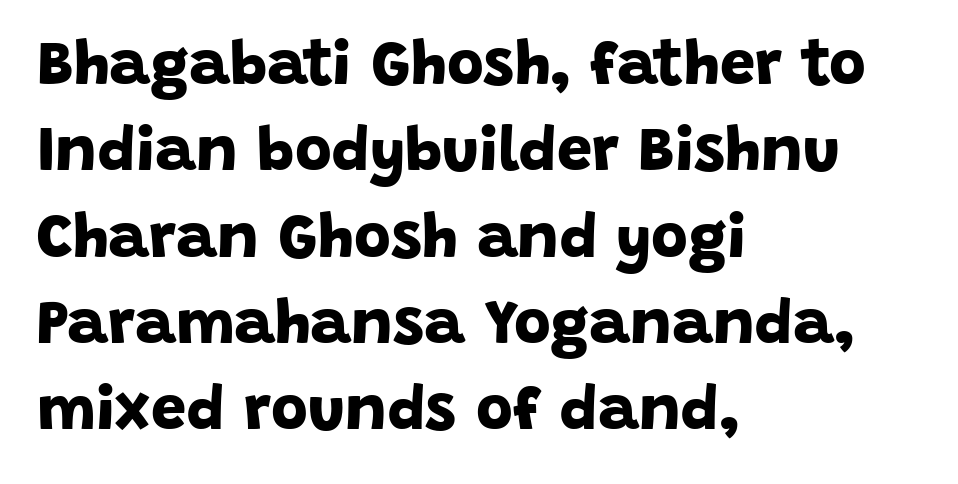
{"serif": "no", "bold": "yes", "weight": "bold", "width": "normal", "stroke_contrast": "low", "x_height": "large", "monospaced": "no", "underline": "no", "align": "left", "line_spacing": "normal", "line_spacing_ratio": 1.37, "letter_spacing": "normal", "letter_spacing_em": 0.0, "glyph_px": 63}
